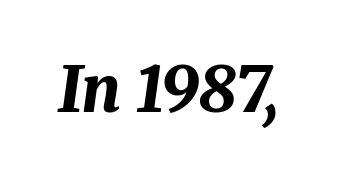
Q: Is the text bold? A: Yes.
Q: Is the text italic (slanted)? A: Yes, it leans right by about 8 degrees.
Q: Is the text underlined? A: No.
Q: Is the spacing between letters normal or unusually wide? A: Normal.
Q: Width (condensed, normal, or wide)? A: Normal.
Q: Stroke contrast? A: Medium.
Q: x-height? A: Medium.
Q: Monospaced? A: No.
